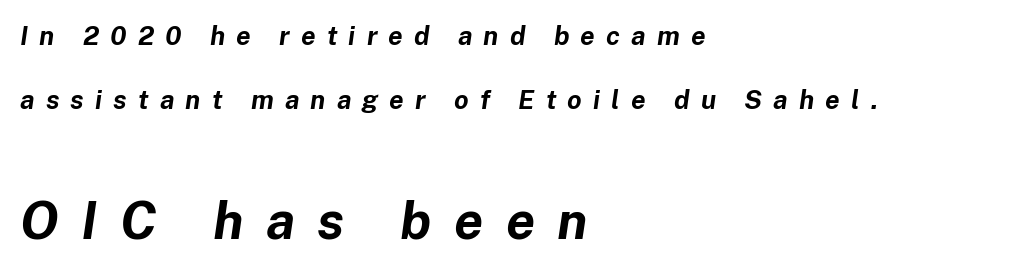
The image shows 52 px bold type, italic (leaning right); set left-aligned, loose line spacing (2.45x), unusually wide letter spacing (+0.43 em), not underlined; the second (bottom) block is 2.0x larger; low stroke contrast and a medium x-height.
